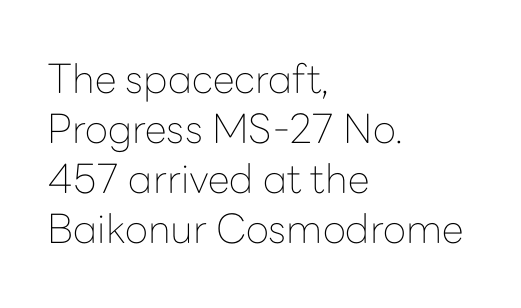
These lines sit exactly where default settings would place them. Unlike italic type, these characters show no tilt at all. The font family rendered here belongs to the sans-serif group. Letters have the restrained weight of plain body copy at most. Character widths vary here, with narrow letters taking less room than wide ones. Horizontal alignment here is leftward, the default for most running prose.
